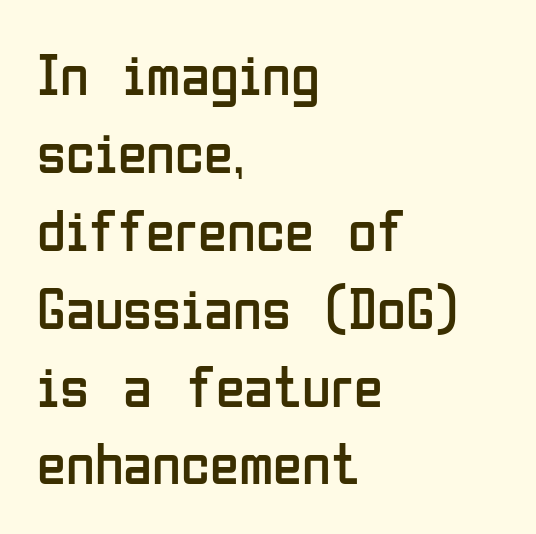
{"serif": "no", "italic": "no", "bold": "no", "weight": "regular", "width": "condensed", "stroke_contrast": "low", "x_height": "medium", "monospaced": "no", "underline": "no", "align": "left", "line_spacing": "normal", "line_spacing_ratio": 1.32, "letter_spacing": "normal", "letter_spacing_em": 0.0, "glyph_px": 59}
